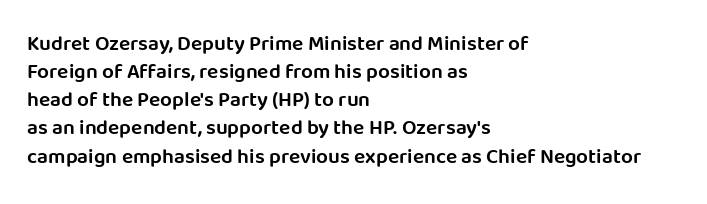
The axis of the letterforms is exactly vertical. The block of text has a typical density, with ordinary space between rows. Plain, unruled lines of type. Slightly chunky letters — semibold, I'd say, not full bold. Left-aligned paragraph, ragged on the right.
